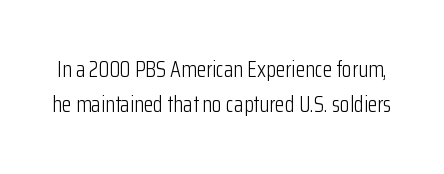
The image shows 22 px text type, upright; set normal line spacing (1.58x), normal letter spacing, not underlined.
